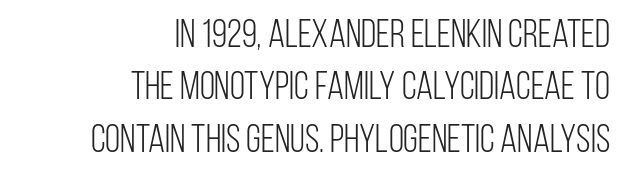
{"serif": "no", "italic": "no", "bold": "no", "weight": "light", "width": "condensed", "stroke_contrast": "low", "x_height": "large", "monospaced": "no", "underline": "no", "align": "right", "line_spacing": "normal", "line_spacing_ratio": 1.34, "letter_spacing": "normal", "letter_spacing_em": 0.0, "glyph_px": 39}
